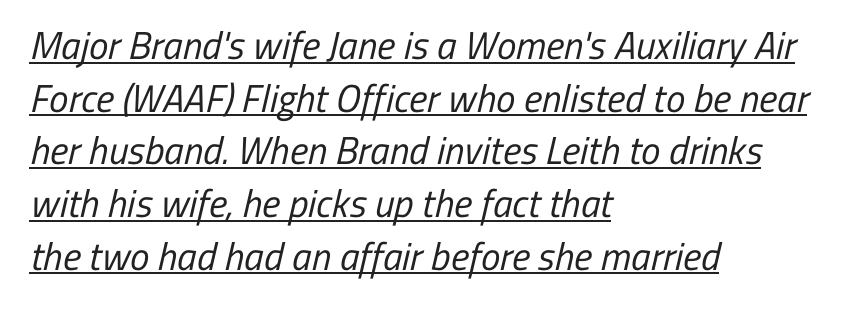
The image shows 39 px regular-weight, condensed sans-serif type; set left-aligned, normal line spacing (1.35x), normal letter spacing, underlined; low stroke contrast and a medium x-height.
